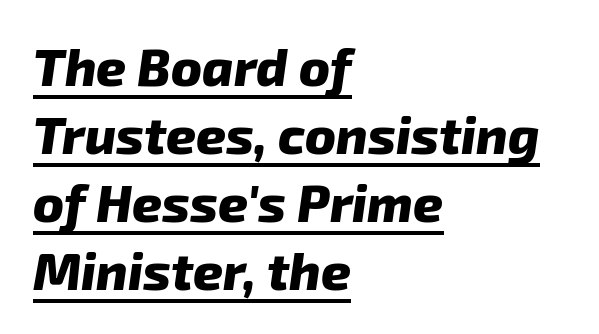
To sum up the face: it is a sans, with no serifs. The font is running at its bold setting. Underlined type. The horizontal fit of the characters is conventional and even. Compared with a centered layout, this one pins lines to the left instead. Here the designer chose a conventional face with non-uniform glyph widths.
